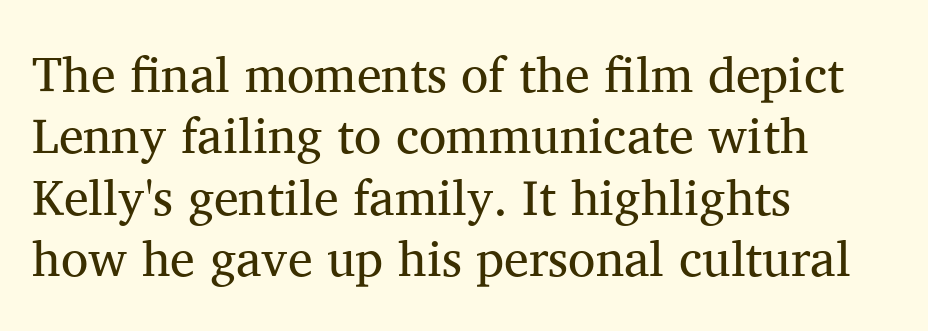
A typesetter would call this proportional, since set widths differ per character. The typesetting does not lean heavy: it is not bold. The tracking reads as untouched default to a designer's eye. In terms of posture, this sample is upright. Each line starts at the same left margin while the right side varies.
